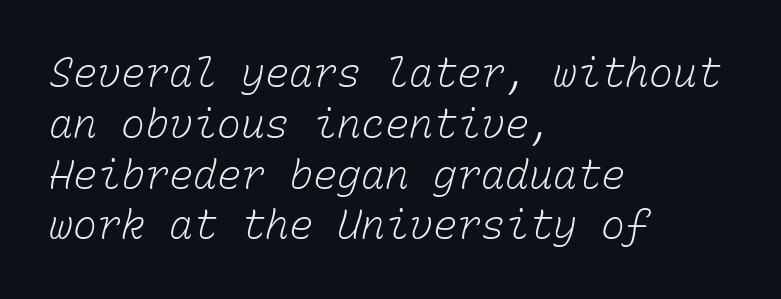
Q: Is the text bold? A: No.
Q: Is the text underlined? A: No.
Q: How is the paragraph aligned? A: Left-aligned.
Q: Is the spacing between letters normal or unusually wide? A: Normal.
Q: Is the spacing between lines tight, normal or loose? A: Normal.
Q: Width (condensed, normal, or wide)? A: Normal.
Q: Stroke contrast? A: Low.
Q: x-height? A: Medium.
Q: Monospaced? A: Yes.
